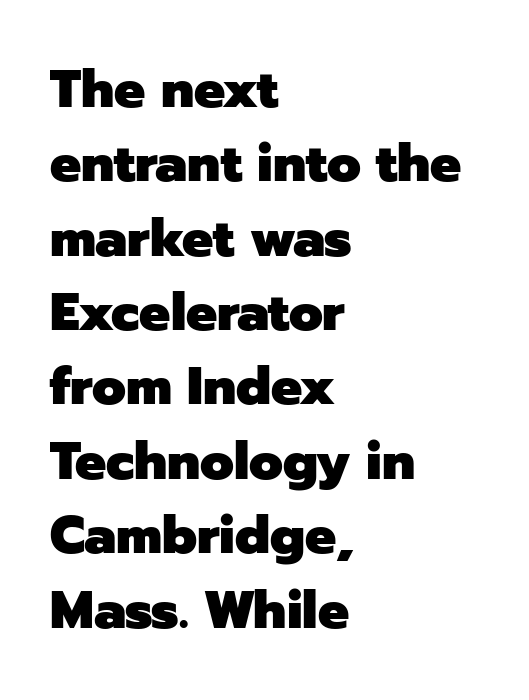
The image shows 52 px heavy sans-serif type, upright; set left-aligned, normal line spacing (1.43x), normal letter spacing, not underlined; low stroke contrast and a medium x-height.
